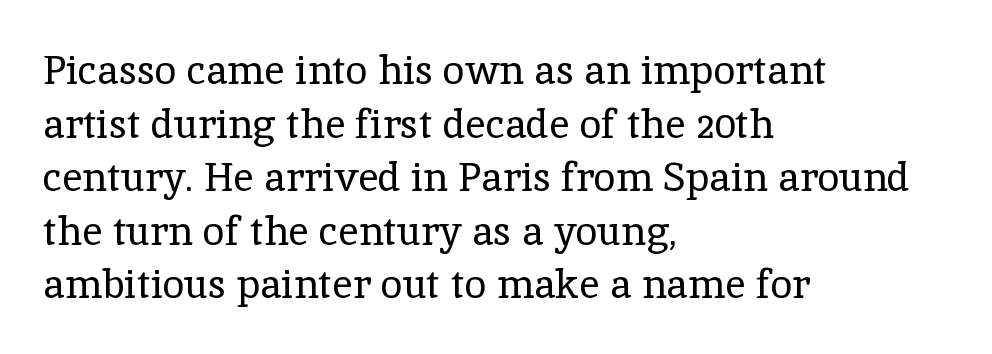
Vertically, the passage feels balanced, rows spaced as you'd expect. The typesetter chose a ragged-right arrangement here. Stems here are at most as thick as an everyday book face. Words appear dense and cohesive because spacing is normal.
